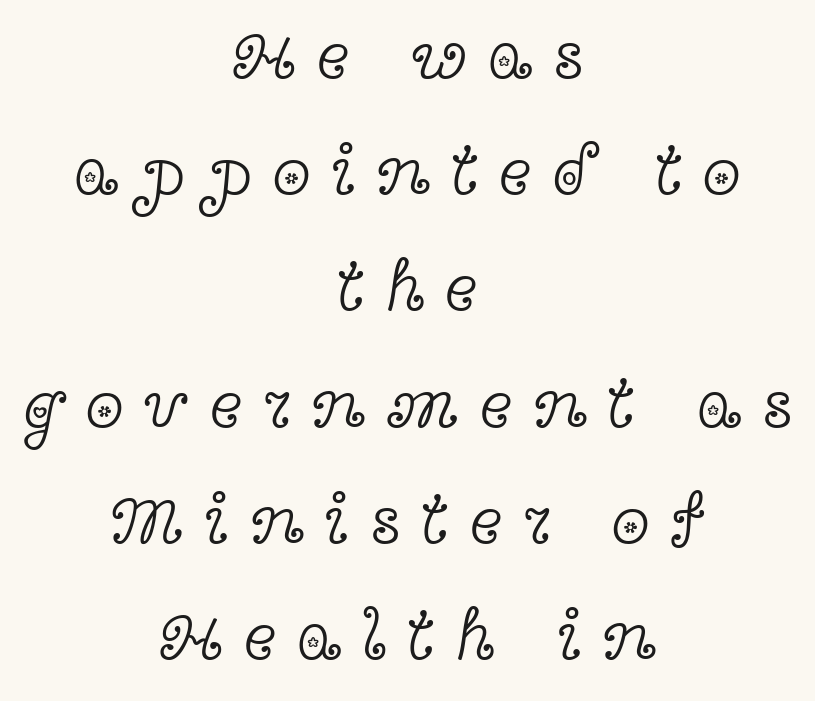
The image shows 70 px light, wide serif type; set centered, normal line spacing (1.66x), unusually wide letter spacing (+0.29 em), not underlined; a medium x-height.
